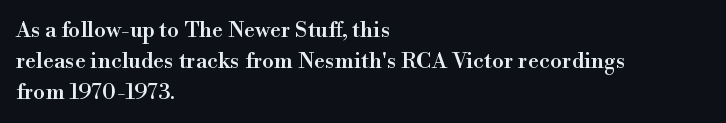
{"italic": "no", "underline": "no", "align": "left", "line_spacing": "normal", "line_spacing_ratio": 1.4, "letter_spacing": "normal", "letter_spacing_em": 0.0, "glyph_px": 22}
